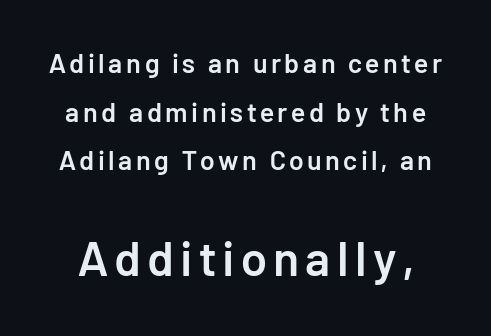
Every letter is mildly thick-stroked: semibold rather than bold. Each letter keeps its own natural width here, so spacing adapts to shape. If you squint, the bottom block still reads clearly — it's the larger of the two. The designer went with a sans here, leaving each stem footless.
